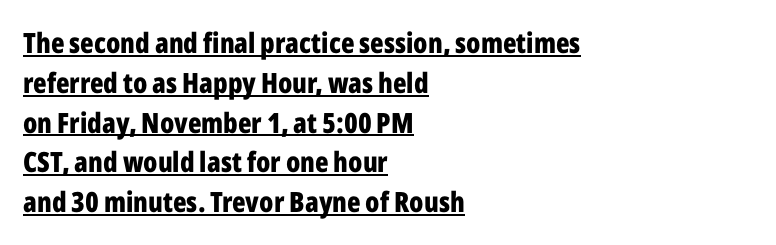
Q: Is the text bold? A: Yes.
Q: Is the text italic (slanted)? A: No, it is upright.
Q: Is the typeface a serif or a sans-serif typeface? A: Sans-serif.
Q: Is the text underlined? A: Yes.
Q: How is the paragraph aligned? A: Left-aligned.
Q: Is the spacing between letters normal or unusually wide? A: Normal.
Q: Is the spacing between lines tight, normal or loose? A: Normal.
Q: Width (condensed, normal, or wide)? A: Condensed.
Q: Stroke contrast? A: Low.
Q: x-height? A: Medium.
Q: Monospaced? A: No.
